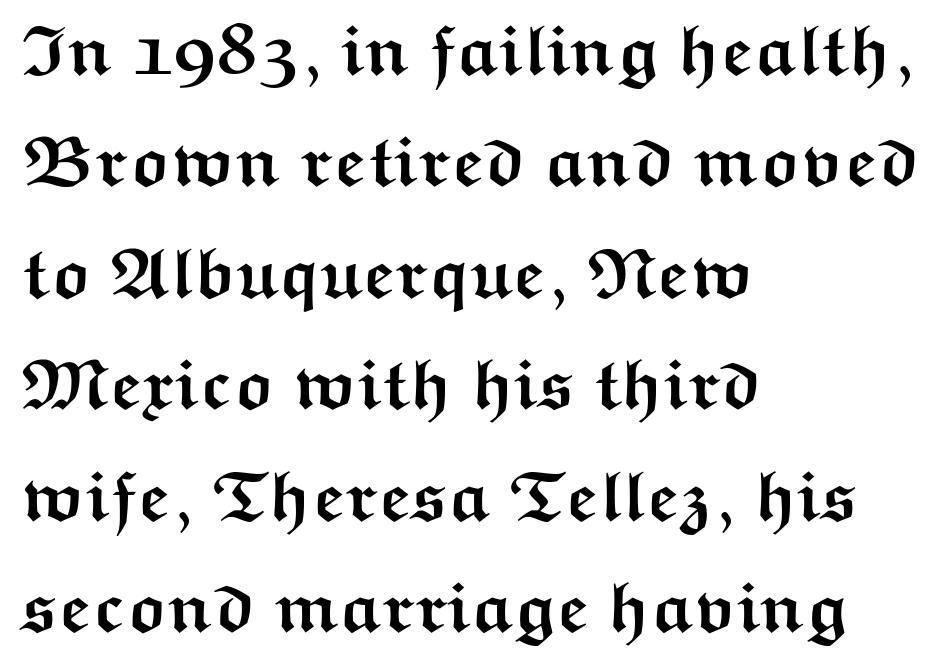
{"serif": "no", "italic": "no", "bold": "yes", "weight": "semibold", "width": "wide", "stroke_contrast": "medium", "x_height": "medium", "monospaced": "no", "underline": "no", "align": "left", "line_spacing": "normal", "line_spacing_ratio": 1.57, "letter_spacing": "normal", "letter_spacing_em": 0.0, "glyph_px": 71}
